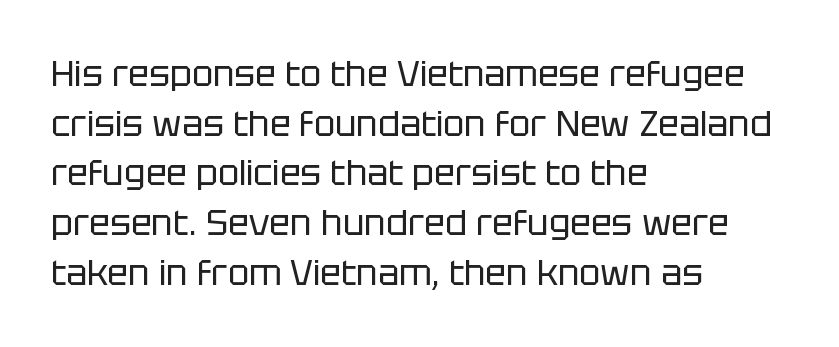
Each letter keeps its own natural width here, so spacing adapts to shape. Rows of type keep a routine distance in the vertical direction. The specimen reads as upright at a glance. The zone under the glyphs is completely vacant. Is the letter spacing exaggerated? No — it looks like the ordinary default.
